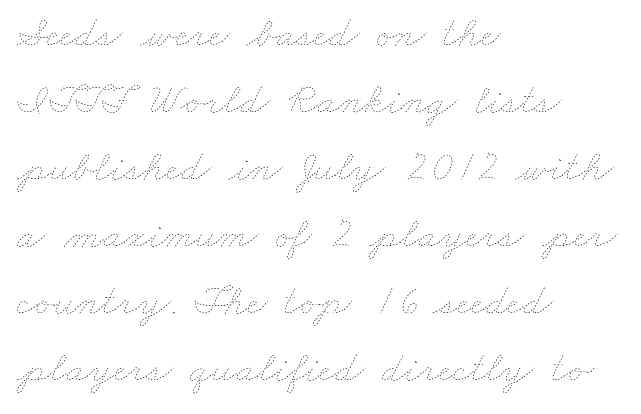
The image shows 43 px thin, wide type; set left-aligned, normal line spacing (1.56x), normal letter spacing, not underlined; low stroke contrast and a small x-height.
